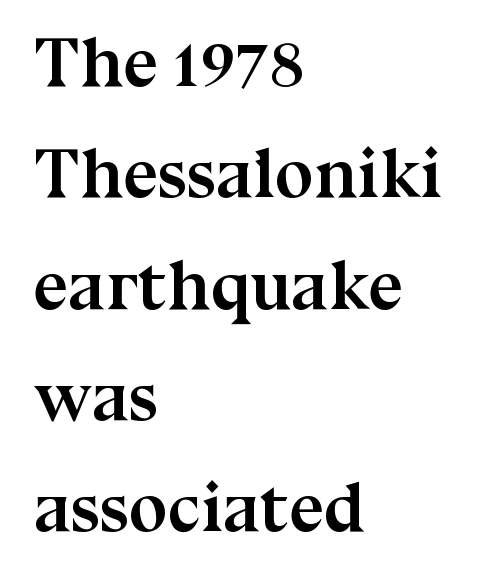
{"serif": "yes", "italic": "no", "bold": "yes", "weight": "semibold", "width": "normal", "stroke_contrast": "medium", "x_height": "medium", "monospaced": "no", "underline": "no", "align": "left", "line_spacing": "normal", "line_spacing_ratio": 1.59, "letter_spacing": "normal", "letter_spacing_em": 0.0, "glyph_px": 70}
